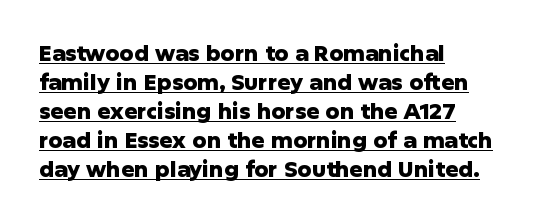
The image shows 22 px bold type, upright; set left-aligned, normal line spacing (1.32x), normal letter spacing, underlined.
